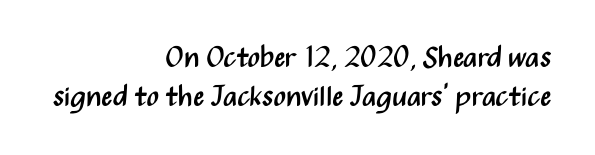
Q: Is the text bold? A: No.
Q: Is the text italic (slanted)? A: No, it is upright.
Q: Is the typeface a serif or a sans-serif typeface? A: Sans-serif.
Q: Is the text underlined? A: No.
Q: How is the paragraph aligned? A: Right-aligned.
Q: Is the spacing between letters normal or unusually wide? A: Normal.
Q: Is the spacing between lines tight, normal or loose? A: Normal.
Q: Width (condensed, normal, or wide)? A: Condensed.
Q: Stroke contrast? A: Medium.
Q: x-height? A: Medium.
Q: Monospaced? A: No.
